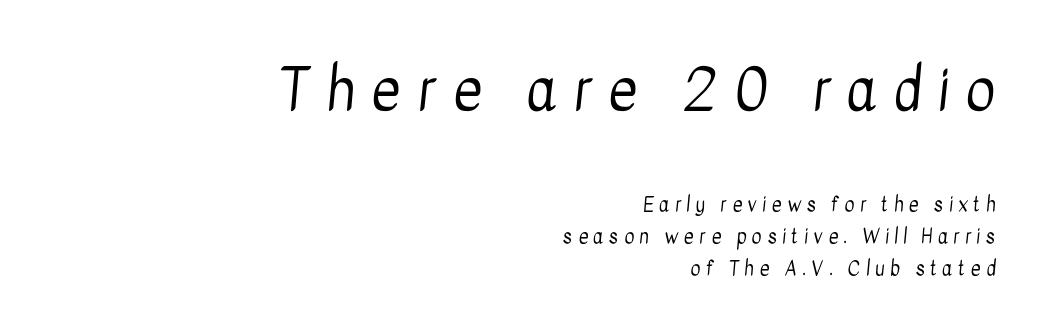
The image shows 57 px regular-weight, condensed sans-serif type; set right-aligned, normal line spacing (1.69x), unusually wide letter spacing (+0.29 em), not underlined; the first (top) block is 3.0x larger; low stroke contrast and a medium x-height.
